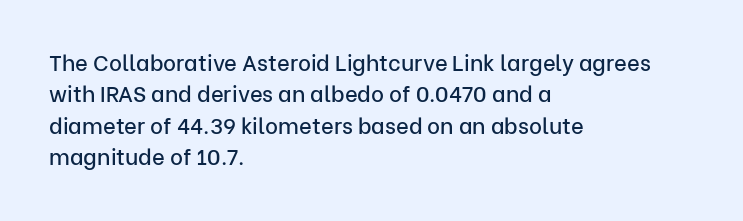
Quick note: underline off. Interline gaps are of average width in this sample. Notice how the stems are strictly vertical — no italics here. How are the letters spaced? Ordinarily, with no added tracking. The lines are quadded left.
